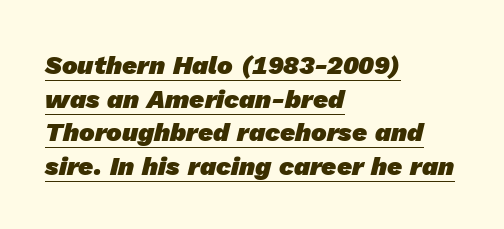
Regular leading. This rendering leaves character spacing at its baseline value. Chunky letters — that's bold for sure. The typesetter has applied underlining to the passage shown. The compositor pushed each line to the left boundary.
